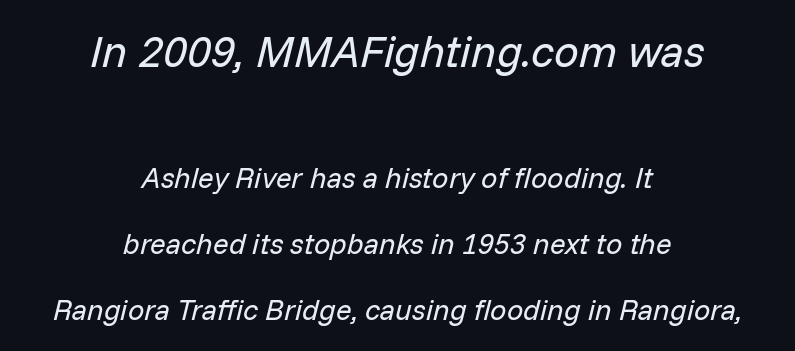
The image shows 44 px regular-weight type, italic (leaning right); set centered, loose line spacing (2.28x), normal letter spacing, not underlined; the first (top) block is 1.52x larger; low stroke contrast and a medium x-height.
